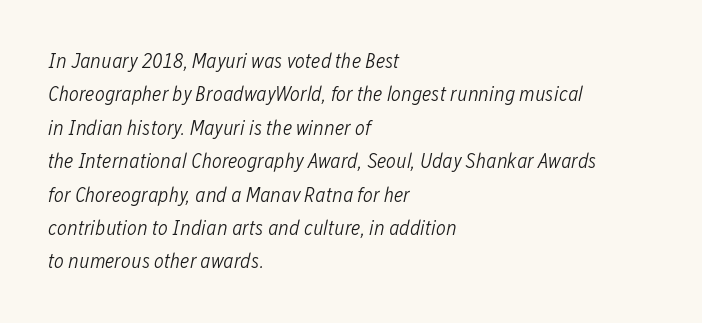
Leading matches the norm, producing a regular column. The face used here is rendered with its standard letterfit. Where is the straight margin? On the left. Underline: absent. Think standard paragraph weight, or any step lighter than that. Posture: slanted.
